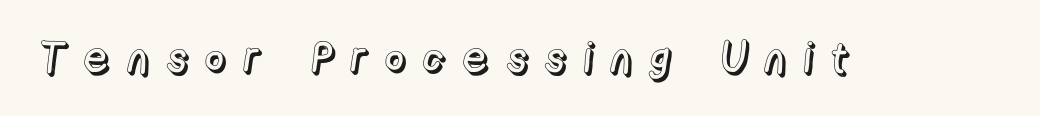
{"width": "normal", "x_height": "medium", "monospaced": "no", "underline": "no", "letter_spacing": "wide", "letter_spacing_em": 0.36, "glyph_px": 43}
